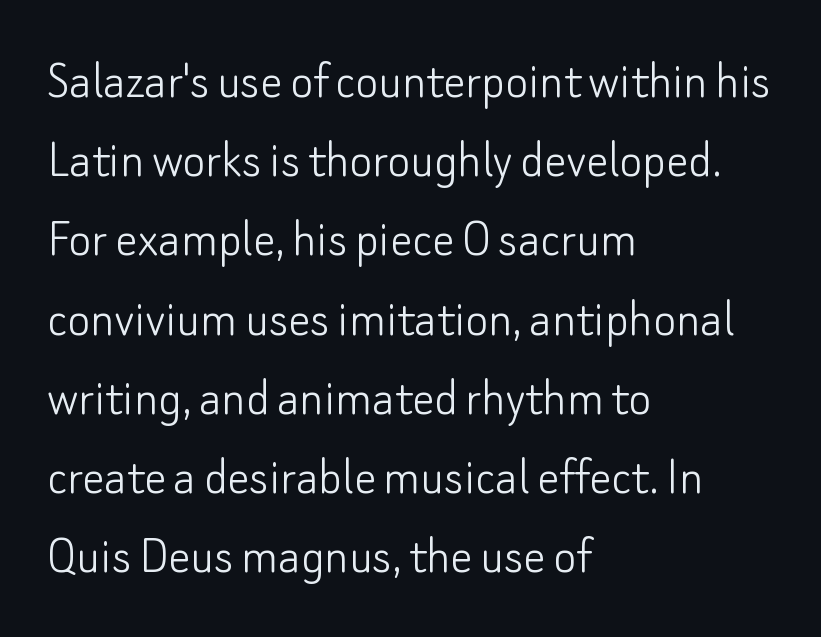
The image shows 55 px light sans-serif type, upright; set left-aligned, normal line spacing (1.44x), normal letter spacing, not underlined; low stroke contrast and a small x-height.
